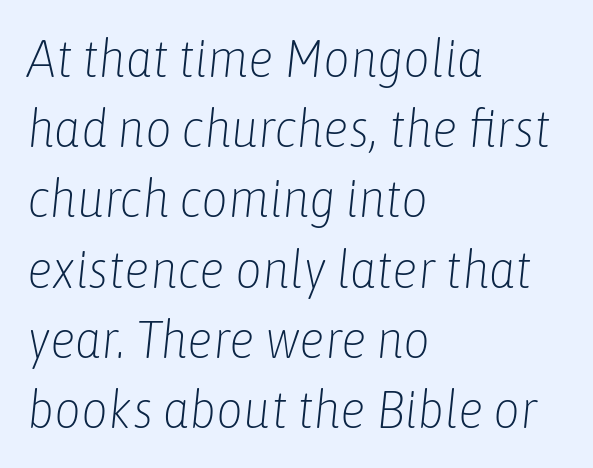
The image shows 52 px light, condensed type, italic (leaning right); set left-aligned, normal line spacing (1.35x), normal letter spacing, not underlined; low stroke contrast and a medium x-height.
